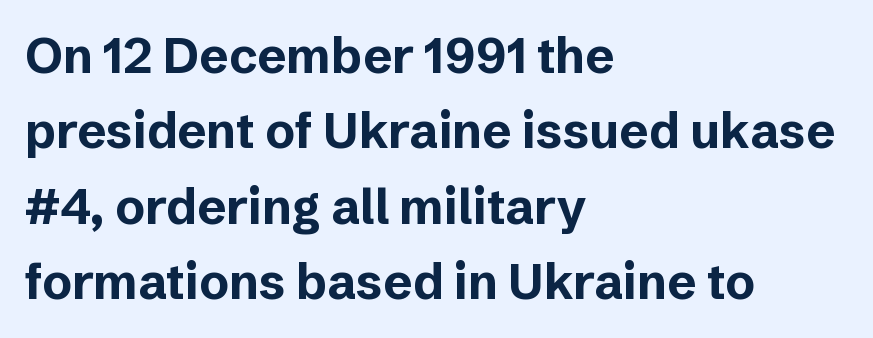
The image shows 49 px bold sans-serif type, upright; set left-aligned, normal line spacing (1.54x), normal letter spacing, not underlined; low stroke contrast and a medium x-height.
